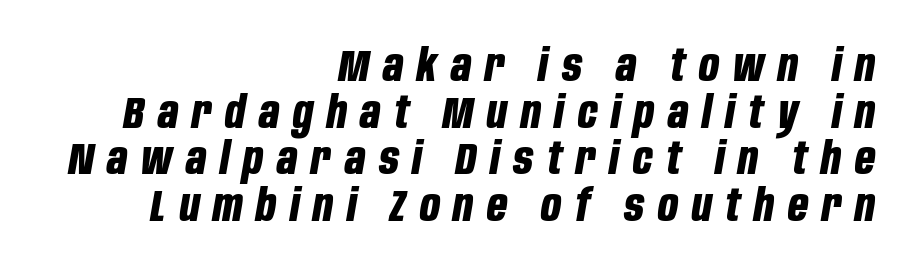
{"italic": "yes", "lean": "right", "slant_degrees": 10, "bold": "yes", "weight": "bold", "width": "condensed", "stroke_contrast": "low", "x_height": "large", "monospaced": "no", "underline": "no", "align": "right", "line_spacing": "tight", "line_spacing_ratio": 1.06, "letter_spacing": "wide", "letter_spacing_em": 0.31, "glyph_px": 44}
